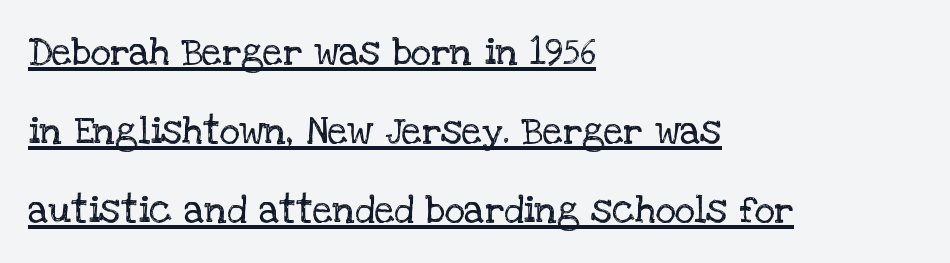
The image shows 39 px regular-weight serif type, upright; set left-aligned, loose line spacing (2.02x), normal letter spacing, underlined; low stroke contrast and a large x-height.
